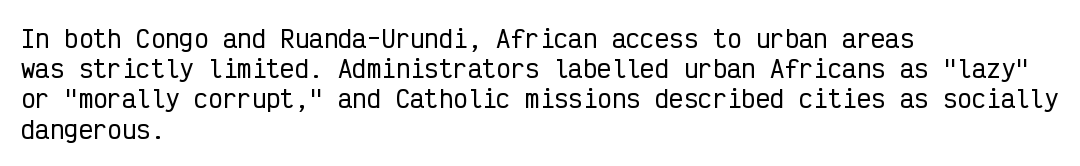
Leading: standard. Ascenders rise straight up at ninety degrees. The text block is weighted toward the left margin, trailing off unevenly rightward. Default kerning and tracking; the words read as compact shapes. Underlining? Definitely not there.
